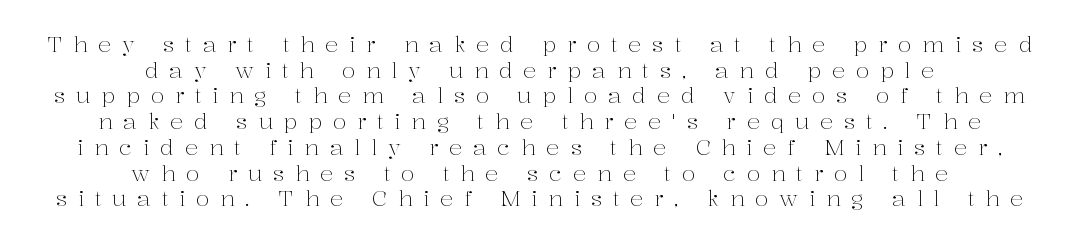
The image shows 22 px text type, upright; set centered, line spacing 1.17x, unusually wide letter spacing (+0.49 em), not underlined.
